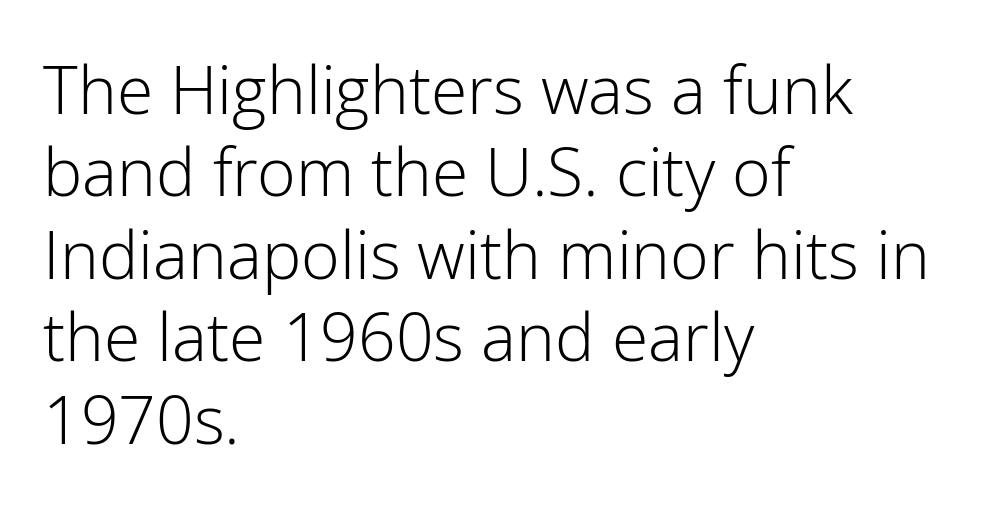
These lines are set flush left with a ragged right edge. The passage shown is typeset with a sans-serif family. Words appear dense and cohesive because spacing is normal. Bold? No — there's no thickening of the strokes. Spacing verdict: proportional, widths tailored to each character.
